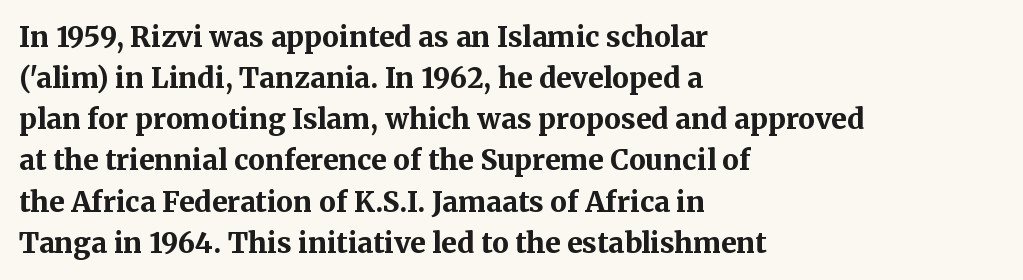
Descenders hang freely into open space. Does the copy run flush right? No — it runs flush left. The rendering uses a bold face; every stroke is thick and dark. The passage shown is typed in a proportional face where columns would drift. Nothing unusual about the tracking: characters are spaced as the font intends.
